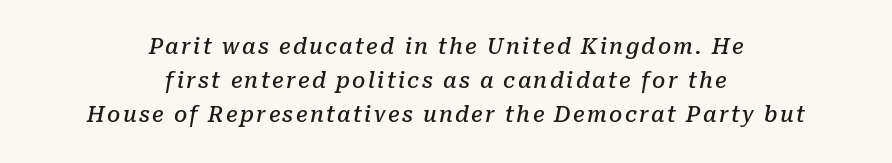
{"italic": "yes", "lean": "right", "slant_degrees": 10, "bold": "semi", "underline": "no", "align": "center", "line_spacing": "normal", "line_spacing_ratio": 1.62, "glyph_px": 21}
